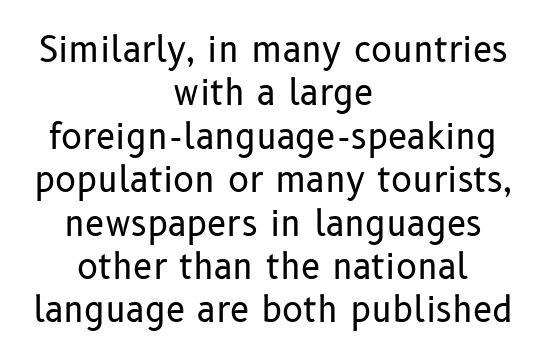
{"serif": "no", "italic": "no", "bold": "no", "weight": "regular", "width": "normal", "stroke_contrast": "low", "x_height": "medium", "monospaced": "no", "underline": "no", "align": "center", "line_spacing_ratio": 1.24, "letter_spacing": "normal", "letter_spacing_em": 0.0, "glyph_px": 35}
